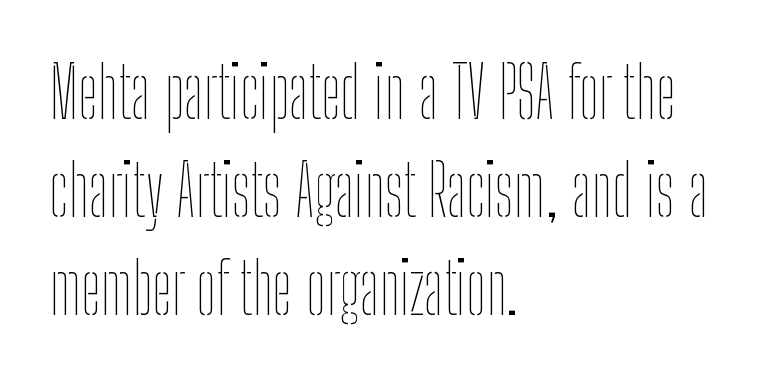
Q: Is the text bold? A: No.
Q: Is the text italic (slanted)? A: No, it is upright.
Q: Is the text underlined? A: No.
Q: How is the paragraph aligned? A: Left-aligned.
Q: Is the spacing between letters normal or unusually wide? A: Normal.
Q: Is the spacing between lines tight, normal or loose? A: Normal.
Q: Width (condensed, normal, or wide)? A: Condensed.
Q: Stroke contrast? A: Low.
Q: x-height? A: Medium.
Q: Monospaced? A: No.
